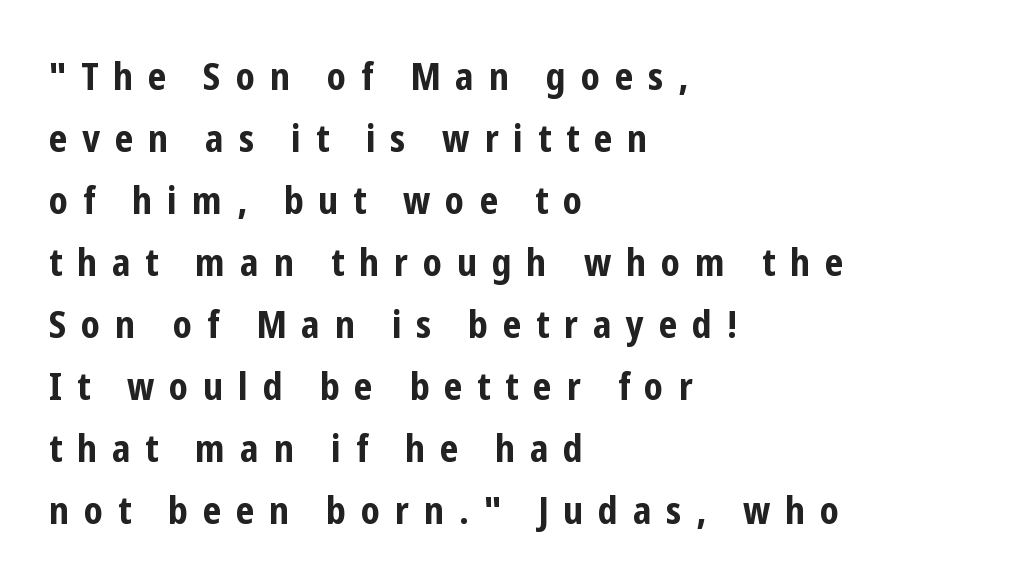
{"serif": "no", "italic": "no", "bold": "yes", "weight": "bold", "width": "condensed", "stroke_contrast": "low", "x_height": "medium", "monospaced": "no", "underline": "no", "align": "left", "line_spacing": "normal", "line_spacing_ratio": 1.63, "letter_spacing": "wide", "letter_spacing_em": 0.39, "glyph_px": 38}
